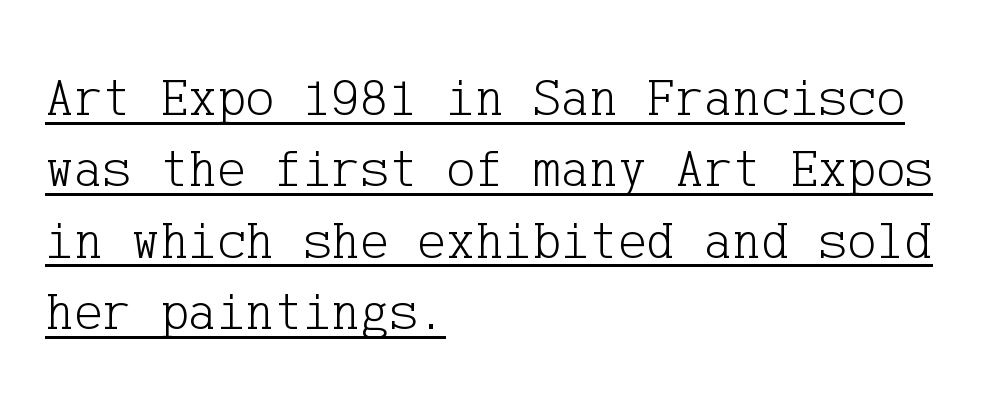
Q: Is the text bold? A: No.
Q: Is the text italic (slanted)? A: No, it is upright.
Q: Is the typeface a serif or a sans-serif typeface? A: Serif.
Q: Is the text underlined? A: Yes.
Q: How is the paragraph aligned? A: Left-aligned.
Q: Is the spacing between letters normal or unusually wide? A: Normal.
Q: Is the spacing between lines tight, normal or loose? A: Normal.
Q: Width (condensed, normal, or wide)? A: Normal.
Q: Stroke contrast? A: Low.
Q: x-height? A: Medium.
